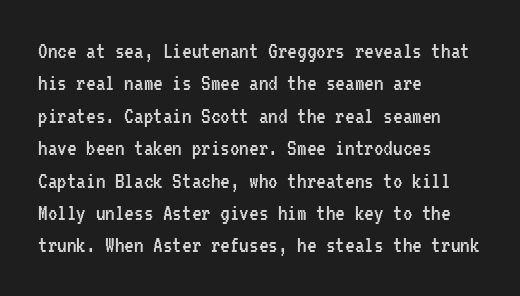
{"italic": "no", "bold": "no", "underline": "no", "align": "left", "line_spacing": "normal", "line_spacing_ratio": 1.35, "letter_spacing": "normal", "letter_spacing_em": 0.0, "glyph_px": 24}
